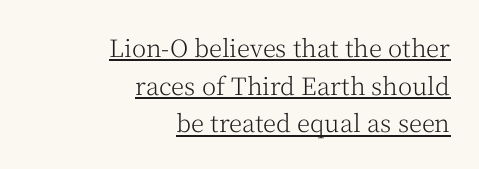
The image shows 24 px text type, upright; set right-aligned, normal line spacing (1.57x), normal letter spacing, underlined.
